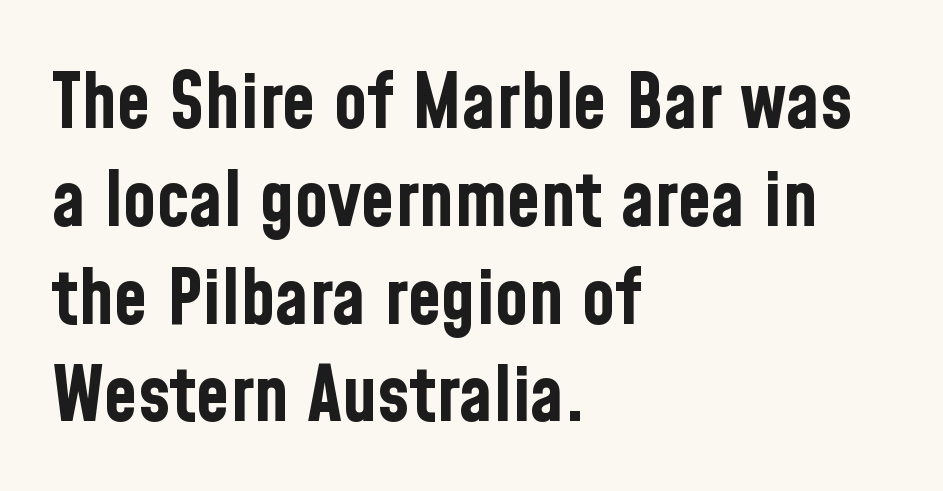
{"serif": "no", "italic": "no", "bold": "yes", "weight": "bold", "width": "condensed", "stroke_contrast": "low", "x_height": "medium", "monospaced": "no", "underline": "no", "align": "left", "line_spacing": "normal", "line_spacing_ratio": 1.27, "letter_spacing": "normal", "letter_spacing_em": 0.0, "glyph_px": 77}
